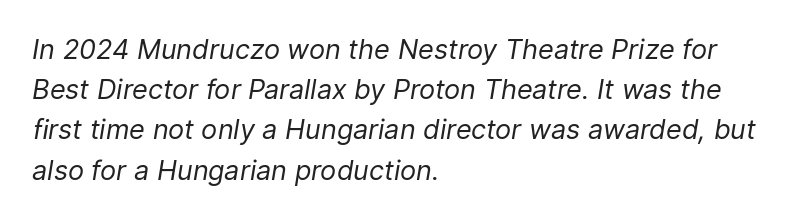
In terms of leading, this rendering sits right in the middle. Rendered with sloped, italic letterforms. A bare baseline throughout the passage. No heavy texture on the line: the type isn't bold. How are the letters spaced? Ordinarily, with no added tracking.
